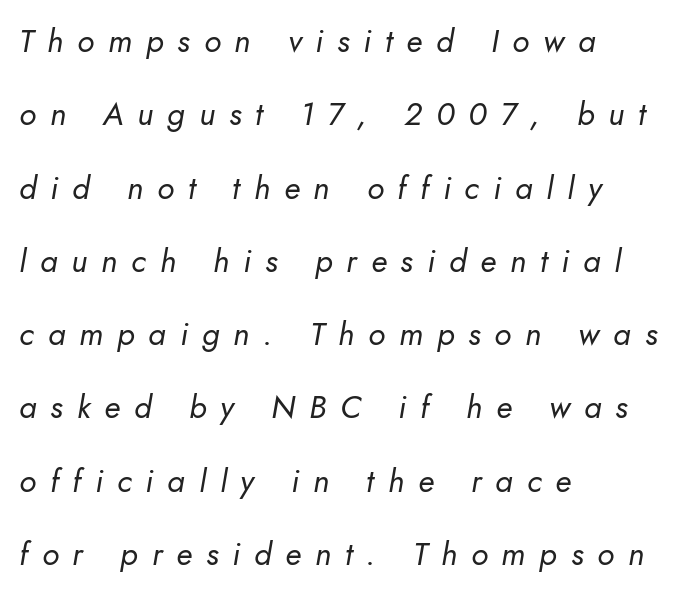
{"italic": "yes", "lean": "right", "slant_degrees": 10, "bold": "no", "weight": "regular", "width": "normal", "stroke_contrast": "low", "x_height": "small", "monospaced": "no", "underline": "no", "align": "left", "line_spacing": "loose", "line_spacing_ratio": 2.29, "letter_spacing": "wide", "letter_spacing_em": 0.43, "glyph_px": 32}
